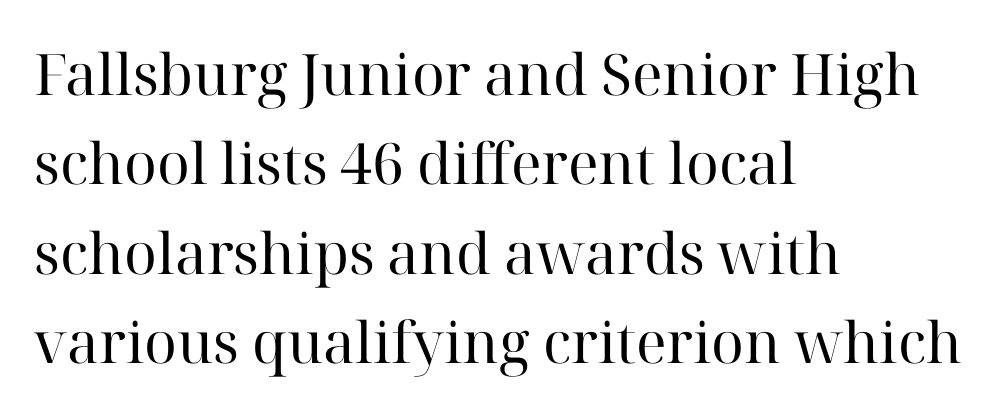
Classification — serif. How are the letters spaced? Ordinarily, with no added tracking. The line-height multiplier appears to be the usual default. A roman cut, with each character standing at attention. Descenders are the only things crossing below the line.
